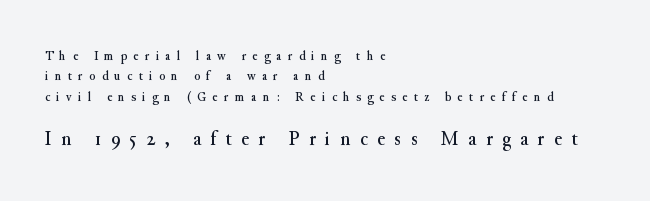
{"italic": "no", "underline": "no", "align": "left", "line_spacing": "normal", "line_spacing_ratio": 1.46, "letter_spacing": "wide", "letter_spacing_em": 0.45, "larger_block": "second", "size_ratio": 1.5, "glyph_px": 21}
